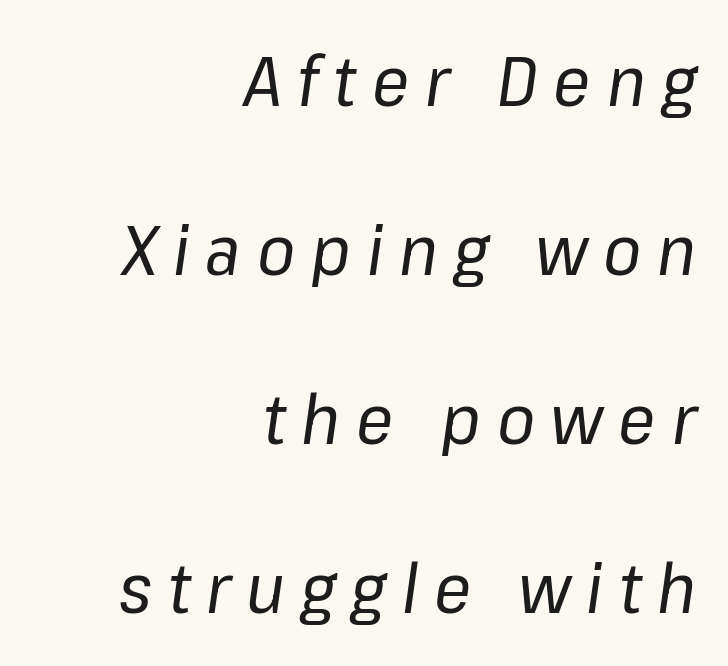
The image shows 69 px regular-weight type, italic (leaning right); set right-aligned, loose line spacing (2.45x), unusually wide letter spacing (+0.23 em), not underlined; low stroke contrast and a medium x-height.
